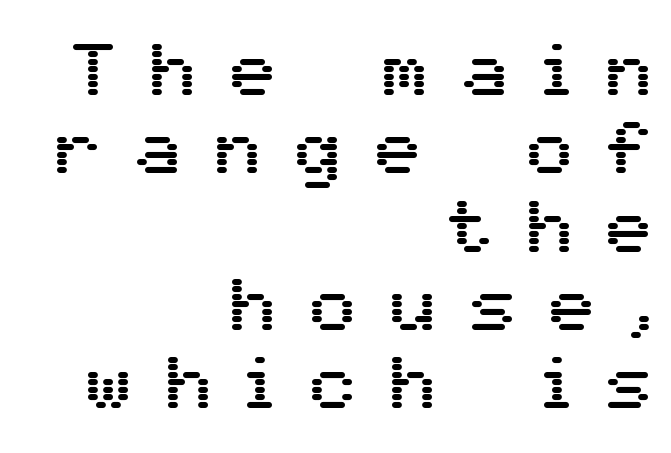
{"serif": "no", "italic": "no", "width": "normal", "stroke_contrast": "medium", "x_height": "medium", "monospaced": "no", "underline": "no", "align": "right", "line_spacing": "tight", "line_spacing_ratio": 1.03, "letter_spacing": "wide", "letter_spacing_em": 0.45, "glyph_px": 76}
